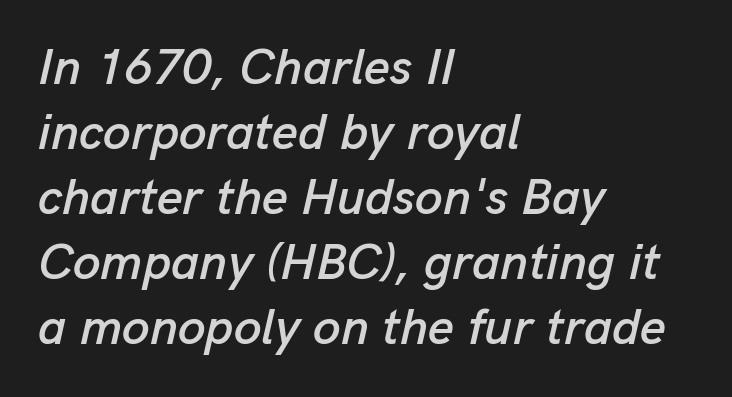
The image shows 50 px text type, italic (leaning right); set left-aligned, normal line spacing (1.3x), normal letter spacing, not underlined; low stroke contrast and a medium x-height.
